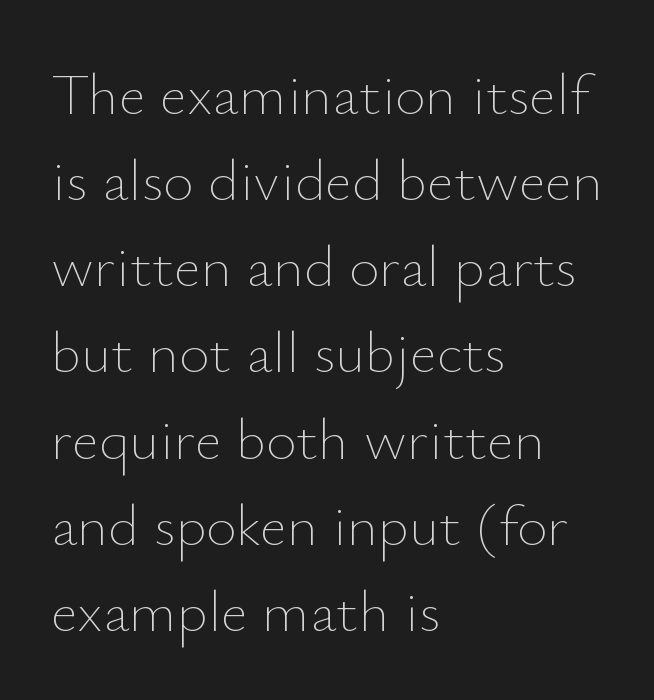
The image shows 59 px thin type, upright; set left-aligned, normal line spacing (1.46x), normal letter spacing, not underlined; low stroke contrast and a small x-height.
